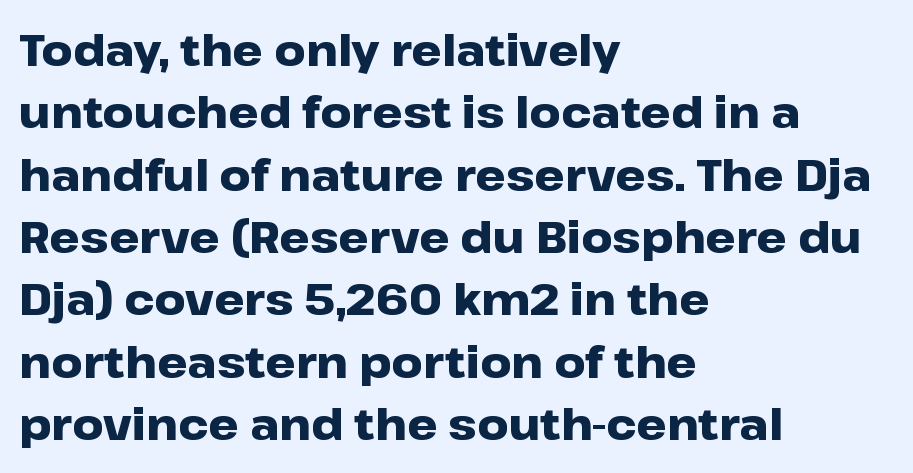
The image shows 43 px heavy, wide sans-serif type, upright; set left-aligned, normal line spacing (1.45x), normal letter spacing, not underlined; low stroke contrast and a medium x-height.
